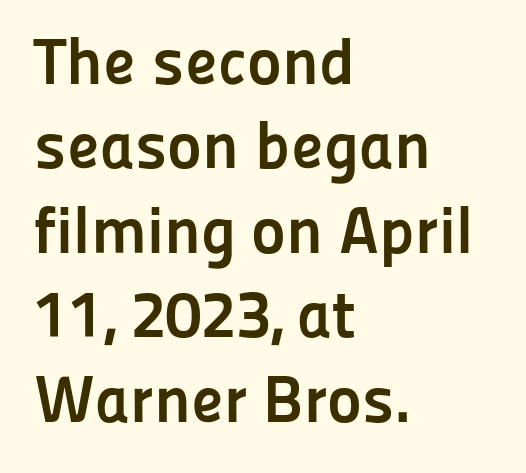
Q: Is the text bold? A: Yes.
Q: Is the text italic (slanted)? A: No, it is upright.
Q: Is the typeface a serif or a sans-serif typeface? A: Sans-serif.
Q: Is the text underlined? A: No.
Q: How is the paragraph aligned? A: Left-aligned.
Q: Is the spacing between letters normal or unusually wide? A: Normal.
Q: Is the spacing between lines tight, normal or loose? A: Normal.
Q: Width (condensed, normal, or wide)? A: Normal.
Q: Stroke contrast? A: Low.
Q: x-height? A: Medium.
Q: Monospaced? A: No.
